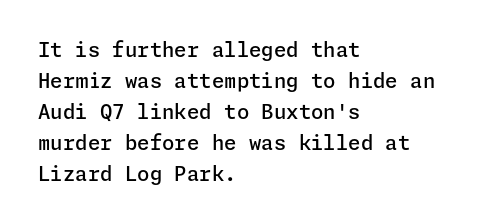
The image shows 20 px text type, upright; set left-aligned, normal line spacing (1.55x), normal letter spacing, not underlined.
